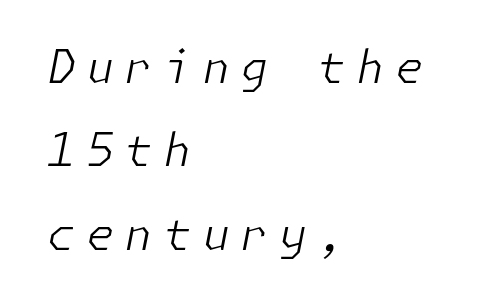
Q: Is the text bold? A: No.
Q: Is the text italic (slanted)? A: Yes, it leans right by about 11 degrees.
Q: Is the text underlined? A: No.
Q: How is the paragraph aligned? A: Left-aligned.
Q: Is the spacing between letters normal or unusually wide? A: Unusually wide.
Q: Width (condensed, normal, or wide)? A: Normal.
Q: Stroke contrast? A: Low.
Q: x-height? A: Medium.
